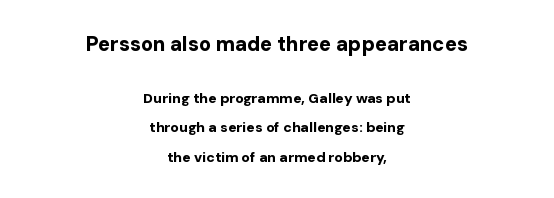
The image shows 20 px bold type, upright; set centered, loose line spacing (2.1x), normal letter spacing, not underlined; the first (top) block is 1.43x larger.
